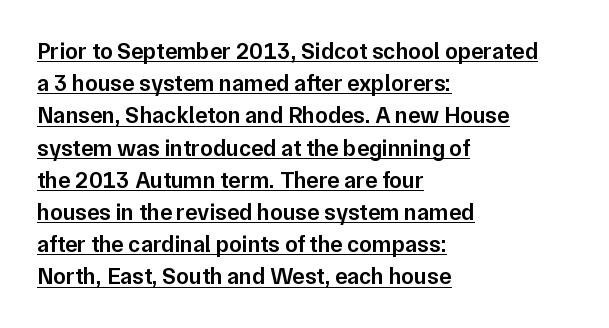
The image shows 23 px text type, upright; set left-aligned, normal line spacing (1.4x), normal letter spacing, underlined.
